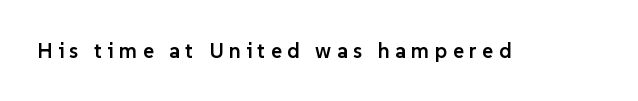
In terms of posture, this sample is upright. The zone under the glyphs is completely vacant. Set as a demibold, roughly 600 on the weight scale. Students, note that the glyphs here are deliberately spaced far apart.
